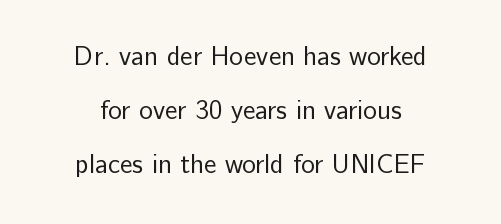
{"italic": "no", "bold": "no", "underline": "no", "align": "center", "line_spacing": "loose", "line_spacing_ratio": 2.08, "letter_spacing": "normal", "letter_spacing_em": 0.0, "glyph_px": 26}
